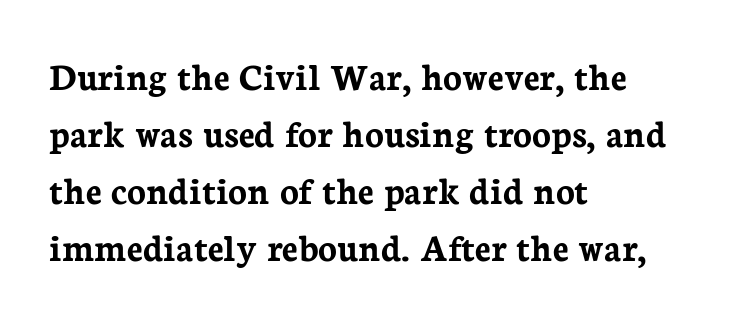
Q: Is the text bold? A: Yes.
Q: Is the text italic (slanted)? A: No, it is upright.
Q: Is the typeface a serif or a sans-serif typeface? A: Serif.
Q: Is the text underlined? A: No.
Q: How is the paragraph aligned? A: Left-aligned.
Q: Is the spacing between letters normal or unusually wide? A: Normal.
Q: Is the spacing between lines tight, normal or loose? A: Normal.
Q: Width (condensed, normal, or wide)? A: Normal.
Q: Stroke contrast? A: Low.
Q: x-height? A: Medium.
Q: Monospaced? A: No.
